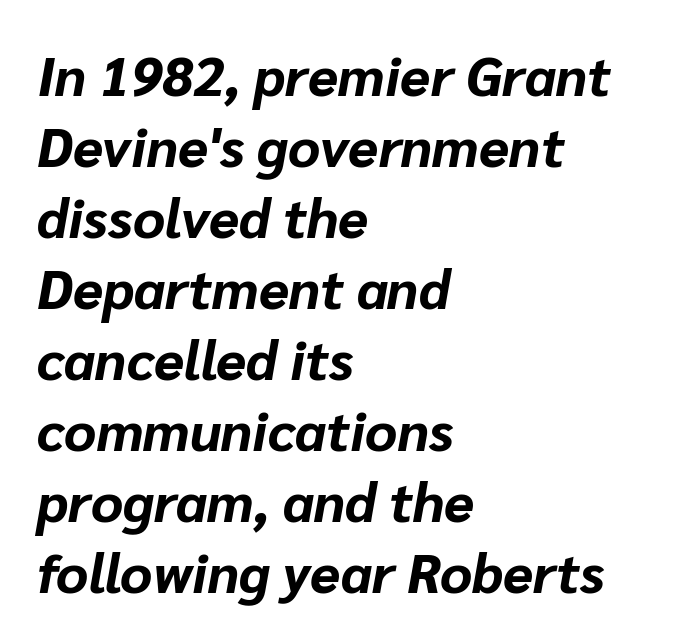
The image shows 55 px bold type, italic (leaning right); set left-aligned, normal line spacing (1.29x), normal letter spacing, not underlined; low stroke contrast and a medium x-height.
